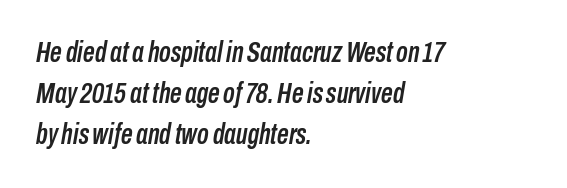
Q: Is the text italic (slanted)? A: Yes, it leans right by about 10 degrees.
Q: Is the text underlined? A: No.
Q: How is the paragraph aligned? A: Left-aligned.
Q: Is the spacing between letters normal or unusually wide? A: Normal.
Q: Is the spacing between lines tight, normal or loose? A: Normal.
Q: Width (condensed, normal, or wide)? A: Condensed.
Q: Stroke contrast? A: Low.
Q: x-height? A: Medium.
Q: Monospaced? A: No.
